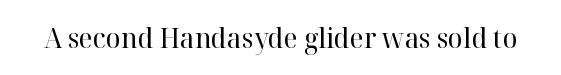
Q: Is the text bold? A: No.
Q: Is the text italic (slanted)? A: No, it is upright.
Q: Is the typeface a serif or a sans-serif typeface? A: Serif.
Q: Is the text underlined? A: No.
Q: Is the spacing between letters normal or unusually wide? A: Normal.
Q: Width (condensed, normal, or wide)? A: Normal.
Q: Stroke contrast? A: High.
Q: x-height? A: Medium.
Q: Monospaced? A: No.
